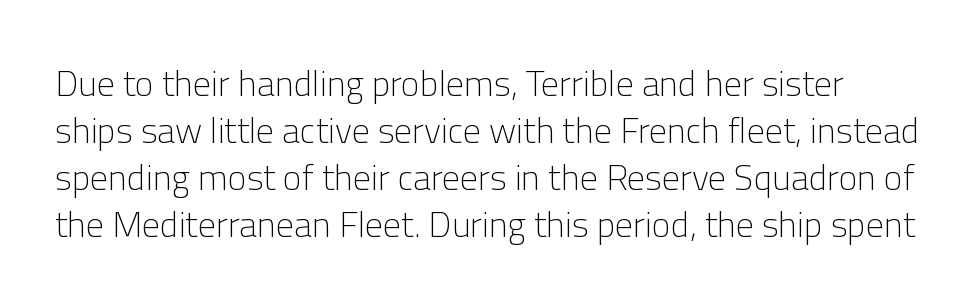
{"serif": "no", "italic": "no", "bold": "no", "weight": "light", "width": "normal", "stroke_contrast": "low", "x_height": "medium", "monospaced": "no", "underline": "no", "line_spacing": "normal", "line_spacing_ratio": 1.31, "letter_spacing": "normal", "letter_spacing_em": 0.0, "glyph_px": 36}
